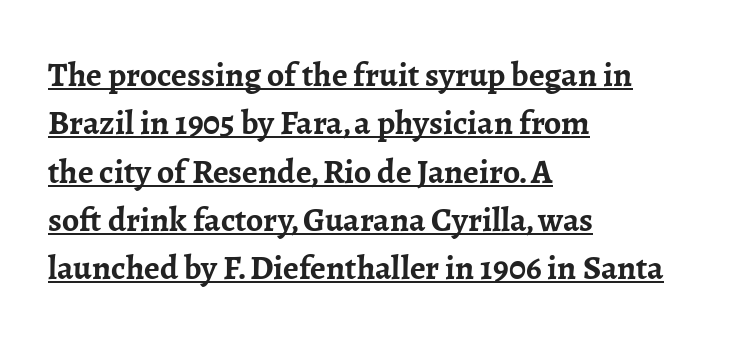
{"serif": "yes", "italic": "no", "bold": "yes", "weight": "semibold", "width": "normal", "stroke_contrast": "low", "x_height": "medium", "monospaced": "no", "underline": "yes", "align": "left", "line_spacing": "normal", "line_spacing_ratio": 1.42, "letter_spacing": "normal", "letter_spacing_em": 0.0, "glyph_px": 34}
